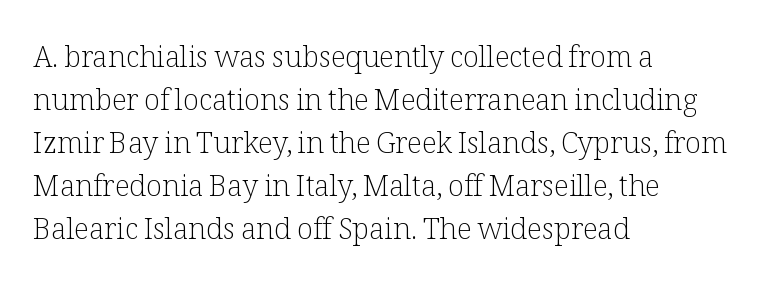
Students, observe: this is what conventionally led text looks like. Each letter keeps its own natural width here, so spacing adapts to shape. In terms of letterform style, serifs are clearly present. The tracking reads as untouched default to a designer's eye.
